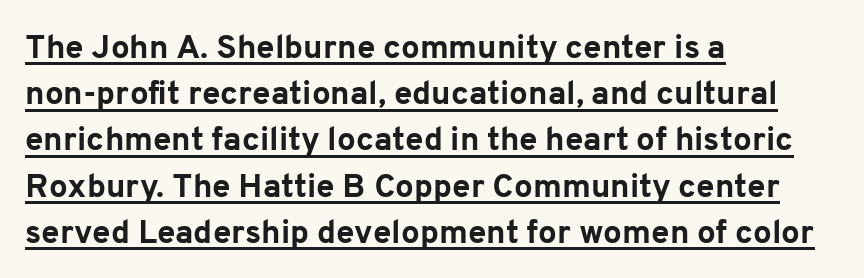
Q: Is the text bold? A: Yes.
Q: Is the text italic (slanted)? A: No, it is upright.
Q: Is the typeface a serif or a sans-serif typeface? A: Sans-serif.
Q: Is the text underlined? A: Yes.
Q: How is the paragraph aligned? A: Left-aligned.
Q: Is the spacing between letters normal or unusually wide? A: Normal.
Q: Is the spacing between lines tight, normal or loose? A: Normal.
Q: Width (condensed, normal, or wide)? A: Normal.
Q: Stroke contrast? A: Low.
Q: x-height? A: Medium.
Q: Monospaced? A: No.
